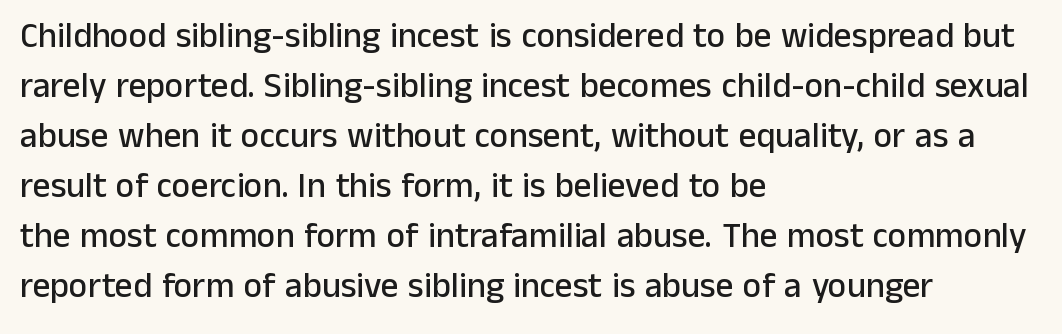
{"serif": "no", "italic": "no", "width": "normal", "stroke_contrast": "low", "x_height": "medium", "monospaced": "no", "underline": "no", "align": "left", "line_spacing": "normal", "line_spacing_ratio": 1.43, "letter_spacing": "normal", "letter_spacing_em": 0.0, "glyph_px": 35}
